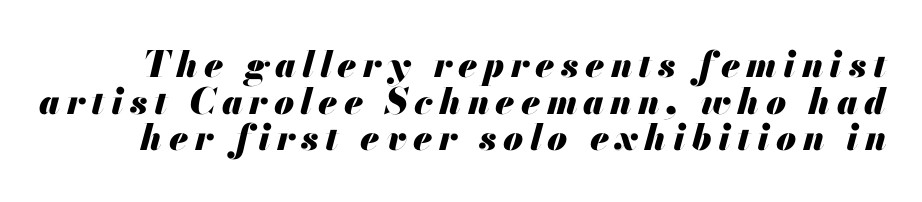
{"italic": "yes", "lean": "right", "slant_degrees": 13, "bold": "yes", "weight": "heavy", "width": "normal", "stroke_contrast": "medium", "x_height": "small", "monospaced": "no", "underline": "no", "line_spacing": "tight", "line_spacing_ratio": 1.02, "glyph_px": 36}
